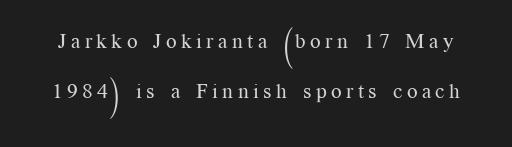
{"italic": "no", "bold": "no", "underline": "no", "line_spacing": "loose", "line_spacing_ratio": 2.39, "letter_spacing": "wide", "letter_spacing_em": 0.21, "glyph_px": 21}
